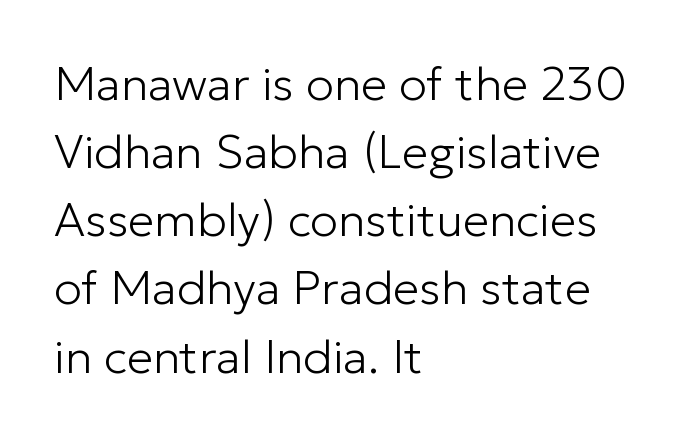
{"serif": "no", "italic": "no", "bold": "no", "weight": "light", "width": "normal", "stroke_contrast": "low", "x_height": "medium", "monospaced": "no", "underline": "no", "align": "left", "line_spacing": "normal", "line_spacing_ratio": 1.45, "letter_spacing": "normal", "letter_spacing_em": 0.0, "glyph_px": 47}
